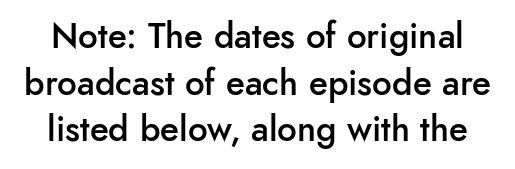
The image shows 35 px semibold sans-serif type, upright; set normal line spacing (1.33x), normal letter spacing, not underlined; low stroke contrast and a small x-height.
